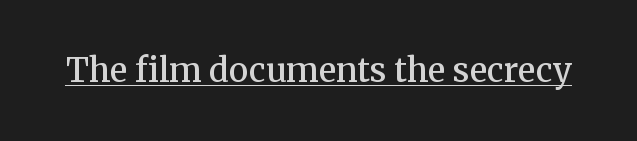
{"serif": "yes", "italic": "no", "bold": "semi", "weight": "semibold", "width": "normal", "stroke_contrast": "medium", "x_height": "medium", "monospaced": "no", "underline": "yes", "letter_spacing": "normal", "letter_spacing_em": 0.0, "glyph_px": 33}
